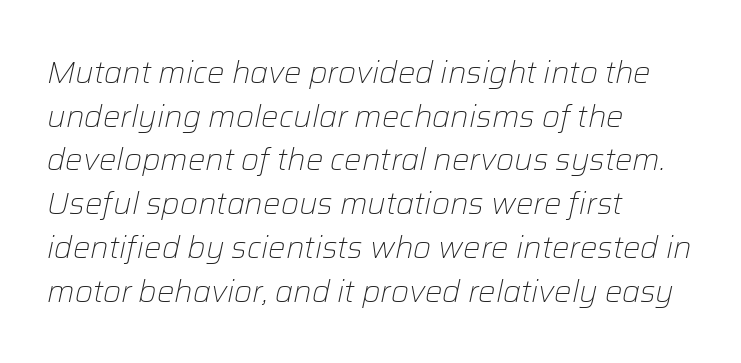
Q: Is the text bold? A: No.
Q: Is the text italic (slanted)? A: Yes, it leans right by about 12 degrees.
Q: Is the text underlined? A: No.
Q: How is the paragraph aligned? A: Left-aligned.
Q: Is the spacing between letters normal or unusually wide? A: Normal.
Q: Is the spacing between lines tight, normal or loose? A: Normal.
Q: Width (condensed, normal, or wide)? A: Normal.
Q: Stroke contrast? A: Low.
Q: x-height? A: Medium.
Q: Monospaced? A: No.
